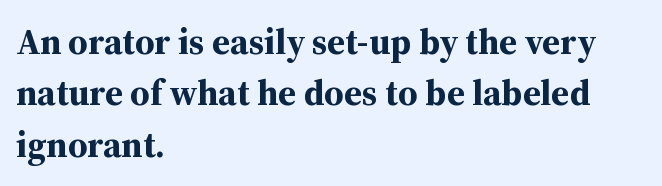
Every character sits straight up, as roman type does. Its strokes are broad and dark, the hallmark of bold type. Words float on clear page, feet unadorned. This sample keeps an unexceptional amount of space between lines. Every row of glyphs begins at an identical x-position on the left. Regarding serifs, this sample has them.
